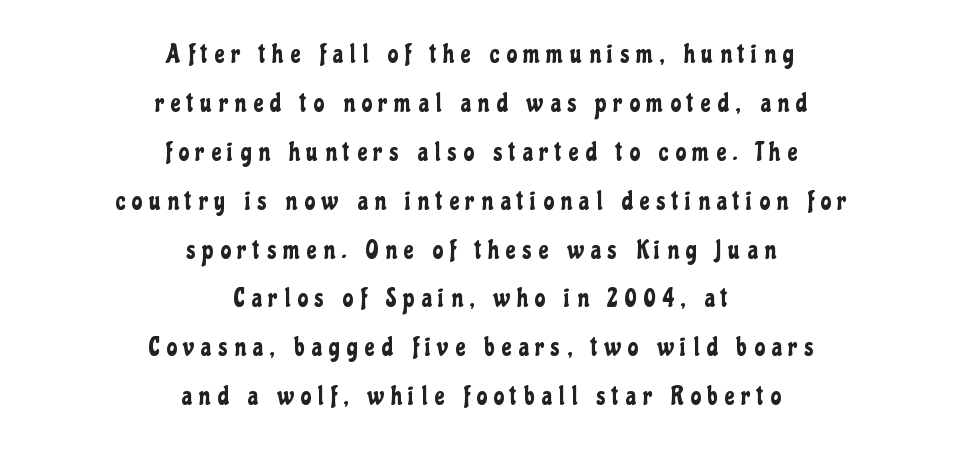
The image shows 26 px text type, upright; set centered, line spacing 1.88x, unusually wide letter spacing (+0.27 em), not underlined.
